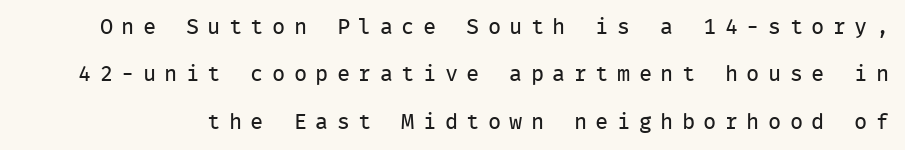
Q: Is the text bold? A: No.
Q: Is the text italic (slanted)? A: No, it is upright.
Q: Is the text underlined? A: No.
Q: Is the spacing between letters normal or unusually wide? A: Unusually wide.
Q: Is the spacing between lines tight, normal or loose? A: Loose.
